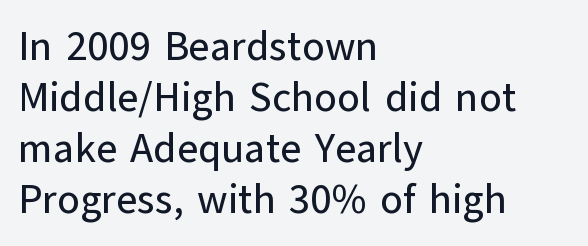
Just letters on the line, the space beneath them empty. A student would call this left alignment; a typographer would say flush left, rag right. Varying glyph widths throughout — classic text-font behaviour. Honestly, the letter spacing is just normal — you wouldn't notice it. The lettering stays uniformly vertical, giving the passage a roman look.
